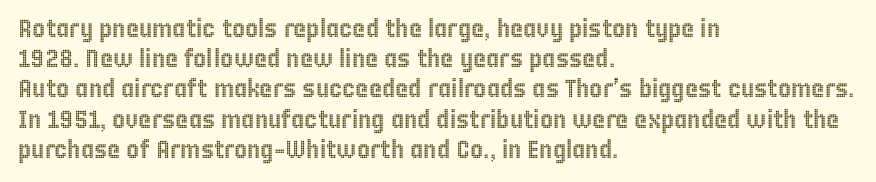
Q: Is the text italic (slanted)? A: No, it is upright.
Q: Is the text underlined? A: No.
Q: How is the paragraph aligned? A: Left-aligned.
Q: Is the spacing between letters normal or unusually wide? A: Normal.
